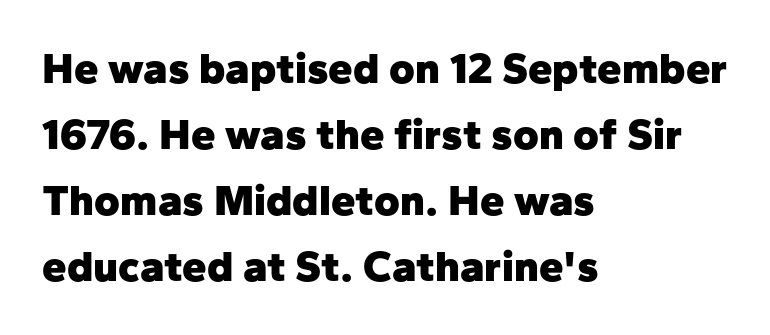
{"serif": "no", "italic": "no", "bold": "yes", "weight": "heavy", "width": "normal", "stroke_contrast": "low", "x_height": "medium", "monospaced": "no", "underline": "no", "align": "left", "line_spacing": "normal", "line_spacing_ratio": 1.5, "letter_spacing": "normal", "letter_spacing_em": 0.0, "glyph_px": 44}
